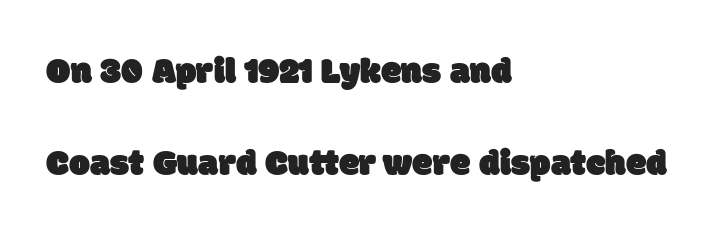
{"serif": "no", "width": "normal", "stroke_contrast": "low", "x_height": "large", "monospaced": "no", "underline": "no", "align": "left", "line_spacing": "loose", "line_spacing_ratio": 2.48, "letter_spacing": "normal", "letter_spacing_em": 0.0, "glyph_px": 37}
